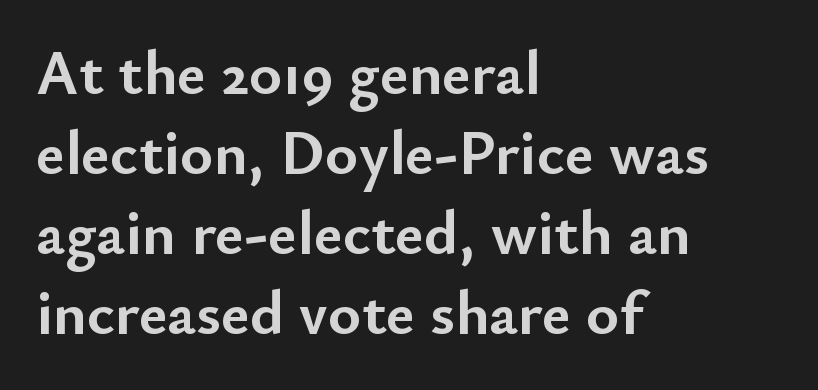
{"serif": "no", "italic": "no", "bold": "yes", "weight": "semibold", "width": "normal", "stroke_contrast": "low", "x_height": "small", "monospaced": "no", "underline": "no", "align": "left", "line_spacing": "normal", "line_spacing_ratio": 1.27, "letter_spacing": "normal", "letter_spacing_em": 0.0, "glyph_px": 63}
